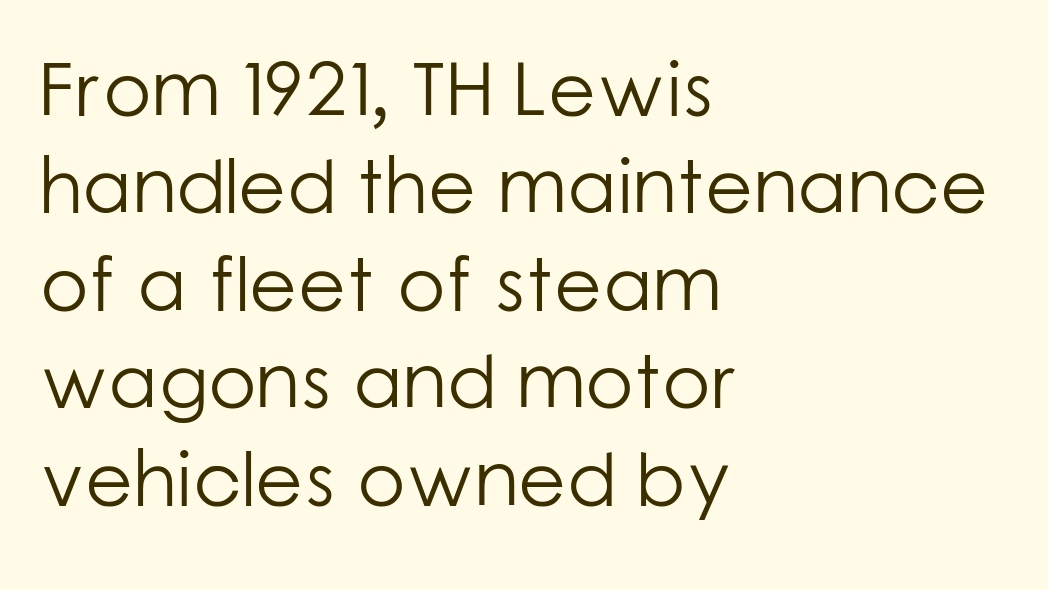
The image shows 78 px light sans-serif type, upright; set left-aligned, normal line spacing (1.25x), normal letter spacing, not underlined; low stroke contrast and a medium x-height.
